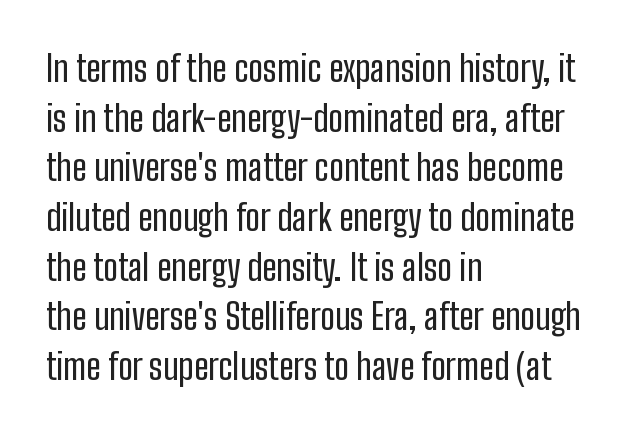
{"serif": "no", "italic": "no", "width": "condensed", "stroke_contrast": "low", "x_height": "medium", "monospaced": "no", "underline": "no", "align": "left", "line_spacing": "normal", "line_spacing_ratio": 1.38, "letter_spacing": "normal", "letter_spacing_em": 0.0, "glyph_px": 36}
